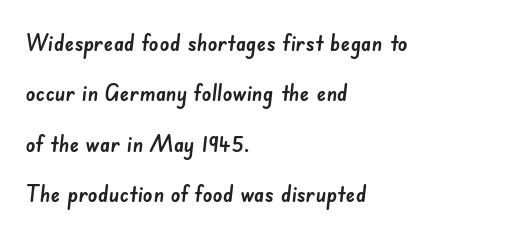
Q: Is the text underlined? A: No.
Q: How is the paragraph aligned? A: Left-aligned.
Q: Is the spacing between letters normal or unusually wide? A: Normal.
Q: Is the spacing between lines tight, normal or loose? A: Loose.
